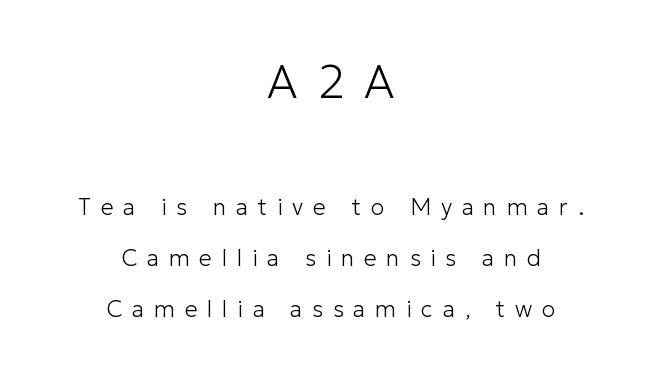
The image shows 46 px light sans-serif type, upright; set centered, loose line spacing (2.22x), unusually wide letter spacing (+0.43 em), not underlined; the first (top) block is 2.0x larger; low stroke contrast and a medium x-height.
